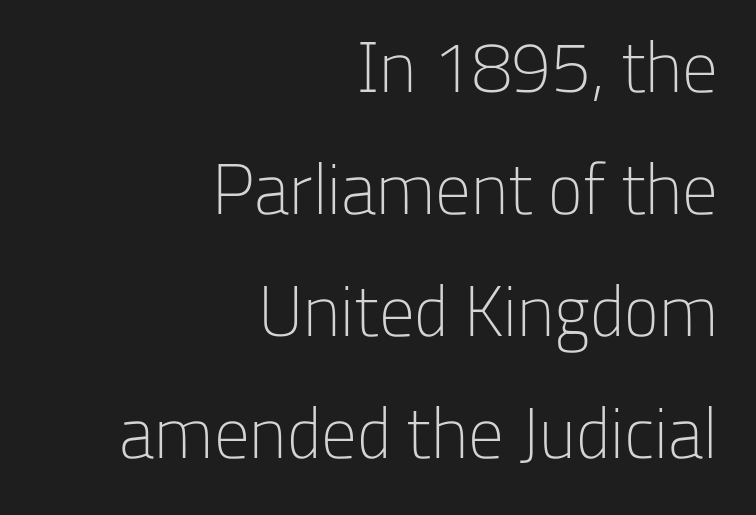
{"serif": "no", "italic": "no", "bold": "no", "weight": "light", "width": "normal", "stroke_contrast": "low", "x_height": "medium", "monospaced": "no", "underline": "no", "align": "right", "line_spacing_ratio": 1.72, "letter_spacing": "normal", "letter_spacing_em": 0.0, "glyph_px": 71}
